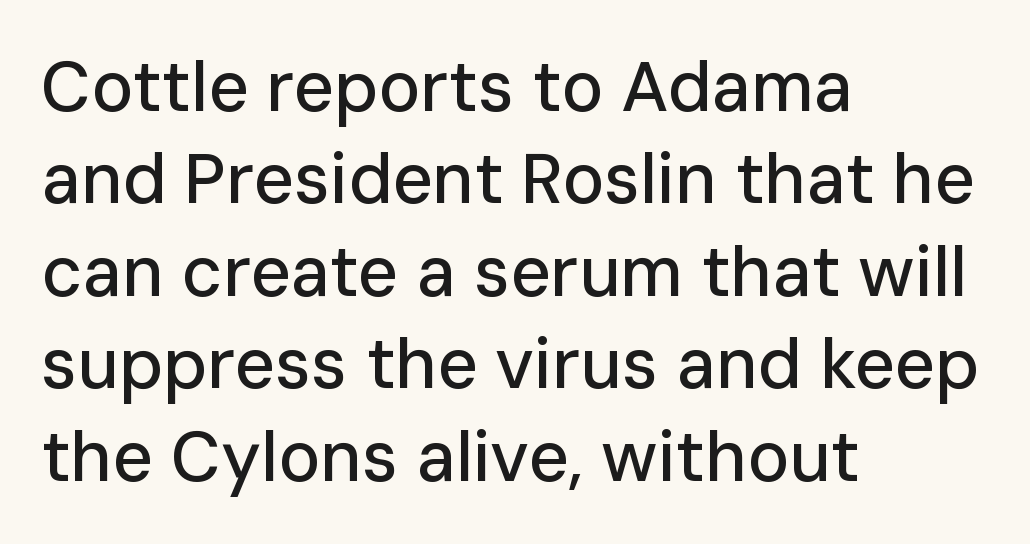
Q: Is the text italic (slanted)? A: No, it is upright.
Q: Is the typeface a serif or a sans-serif typeface? A: Sans-serif.
Q: Is the text underlined? A: No.
Q: How is the paragraph aligned? A: Left-aligned.
Q: Is the spacing between letters normal or unusually wide? A: Normal.
Q: Is the spacing between lines tight, normal or loose? A: Normal.
Q: Width (condensed, normal, or wide)? A: Normal.
Q: Stroke contrast? A: Low.
Q: x-height? A: Medium.
Q: Monospaced? A: No.
